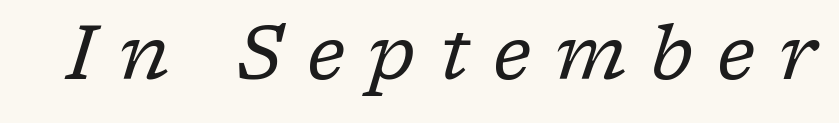
Q: Is the text bold? A: No.
Q: Is the text italic (slanted)? A: Yes, it leans right by about 17 degrees.
Q: Is the typeface a serif or a sans-serif typeface? A: Serif.
Q: Is the text underlined? A: No.
Q: Is the spacing between letters normal or unusually wide? A: Unusually wide.
Q: Width (condensed, normal, or wide)? A: Normal.
Q: Stroke contrast? A: Low.
Q: x-height? A: Medium.
Q: Monospaced? A: No.
